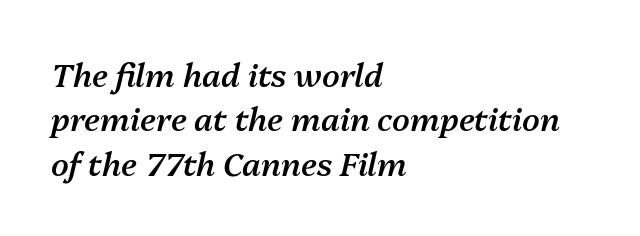
The image shows 32 px semibold type, italic (leaning right); set left-aligned, normal line spacing (1.39x), normal letter spacing, not underlined; medium stroke contrast and a medium x-height.
